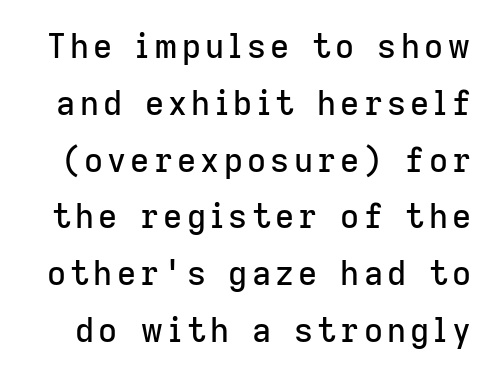
The image shows 33 px sans-serif type, upright; set line spacing 1.72x, not underlined; low stroke contrast and a medium x-height.
